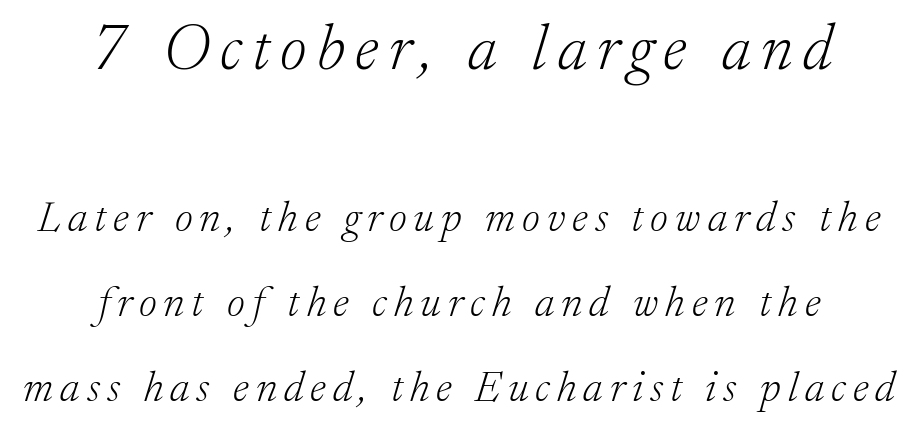
You could not count columns in this text — the font is proportionally spaced. This sample uses an oblique cut, with every glyph tilted off the vertical. Students, observe: this is what heavily led, spacious text looks like. To sum up the face: it has serifs.
